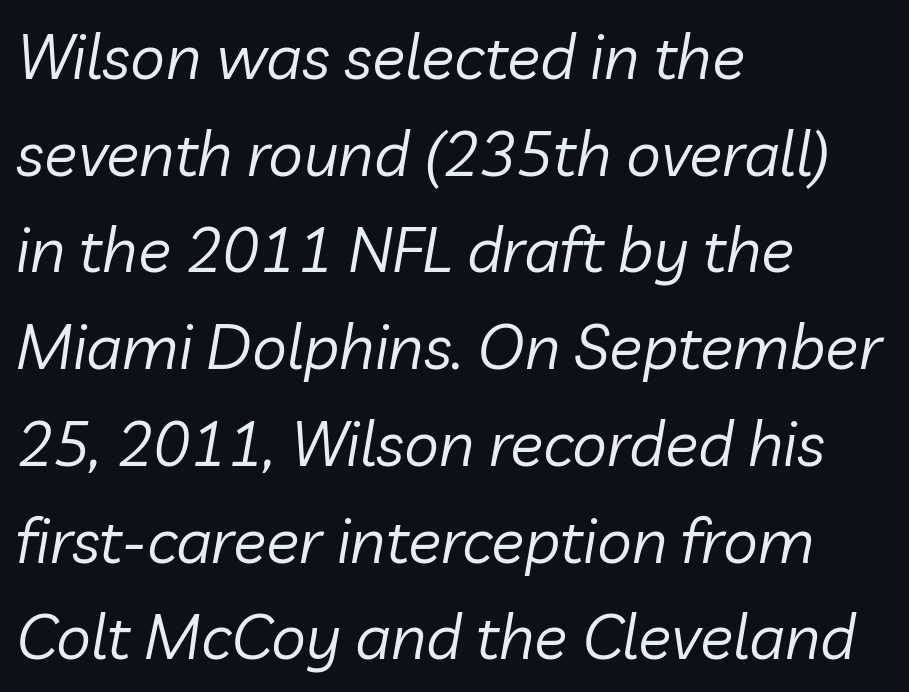
Letter spacing: default. If you drew a line through each stem, it would be angled. Where is the straight margin? On the left. Looks like regular typesetting: each glyph gets only the width it needs.
